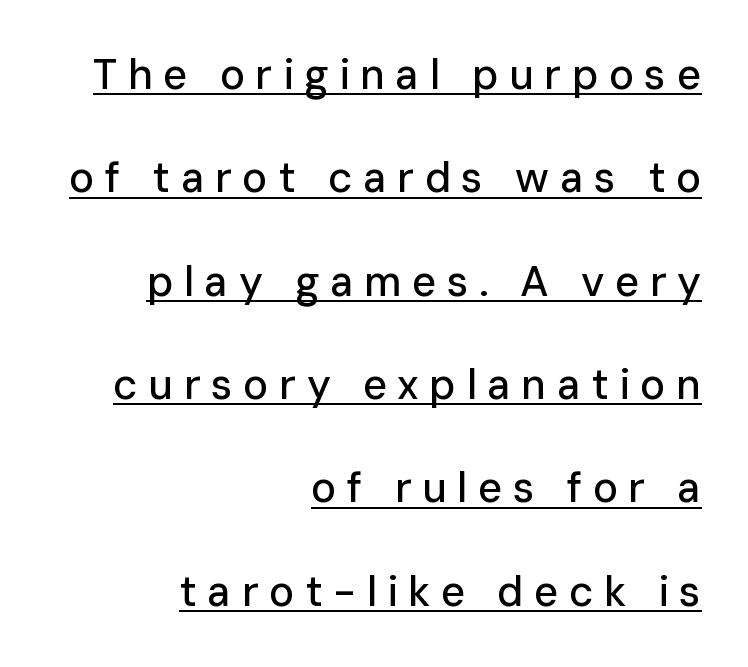
The specimen includes a rule beneath the text block's lines. Character widths vary here, with narrow letters taking less room than wide ones. Letterform terminals end flat and unadorned throughout the passage. Inter-character spacing is expanded well beyond the font's built-in metrics. The letters stand upright; this is a roman face. Horizontal alignment here is rightward, an uncommon choice for prose.
